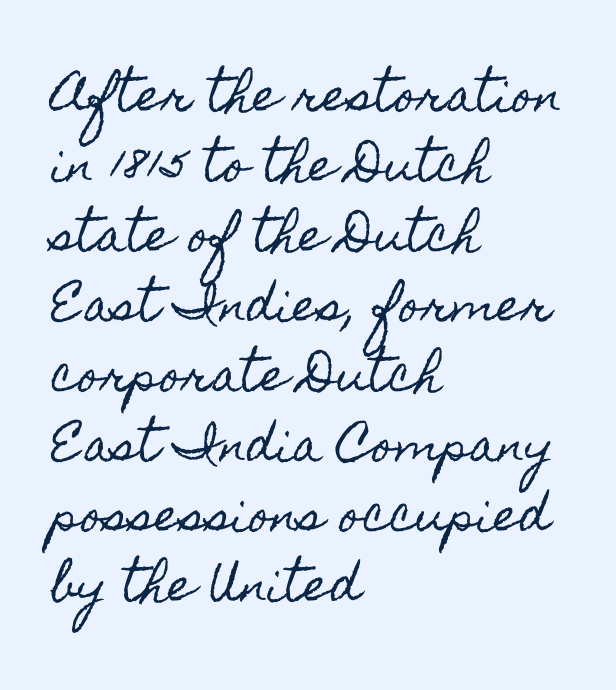
The text block is weighted toward the left margin, trailing off unevenly rightward. The zone under the glyphs is completely vacant. Proportional: the letters do not fall into vertical columns. Evenly set lines give the paragraph a standard silhouette.
